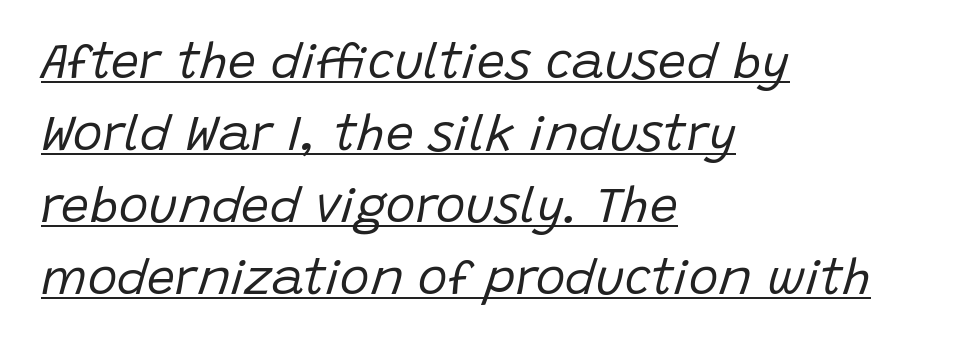
Summary of vertical rhythm: regular, with standard interline spacing. The passage shown is not bold in any degree. When letters slant like this, we call the style italic. In CSS terms this would be text-align: left. A typesetter would call this proportional, since set widths differ per character. This sample carries an underscore along the baseline area.
